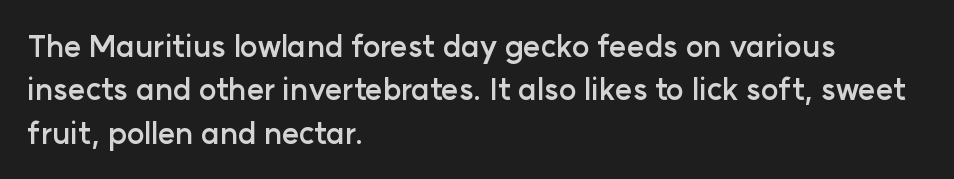
{"serif": "no", "italic": "no", "bold": "yes", "weight": "semibold", "width": "normal", "stroke_contrast": "low", "x_height": "medium", "monospaced": "no", "underline": "no", "align": "left", "line_spacing": "normal", "line_spacing_ratio": 1.45, "letter_spacing": "normal", "letter_spacing_em": 0.0, "glyph_px": 30}
